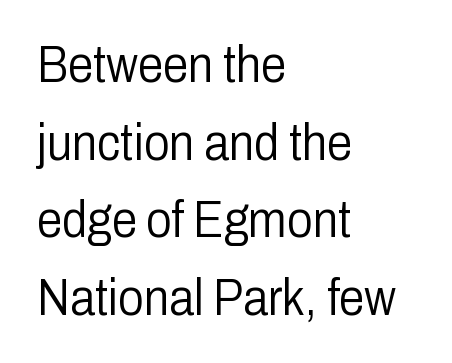
Q: Is the text bold? A: No.
Q: Is the text italic (slanted)? A: No, it is upright.
Q: Is the typeface a serif or a sans-serif typeface? A: Sans-serif.
Q: Is the text underlined? A: No.
Q: How is the paragraph aligned? A: Left-aligned.
Q: Is the spacing between letters normal or unusually wide? A: Normal.
Q: Is the spacing between lines tight, normal or loose? A: Normal.
Q: Width (condensed, normal, or wide)? A: Condensed.
Q: Stroke contrast? A: Low.
Q: x-height? A: Medium.
Q: Monospaced? A: No.
